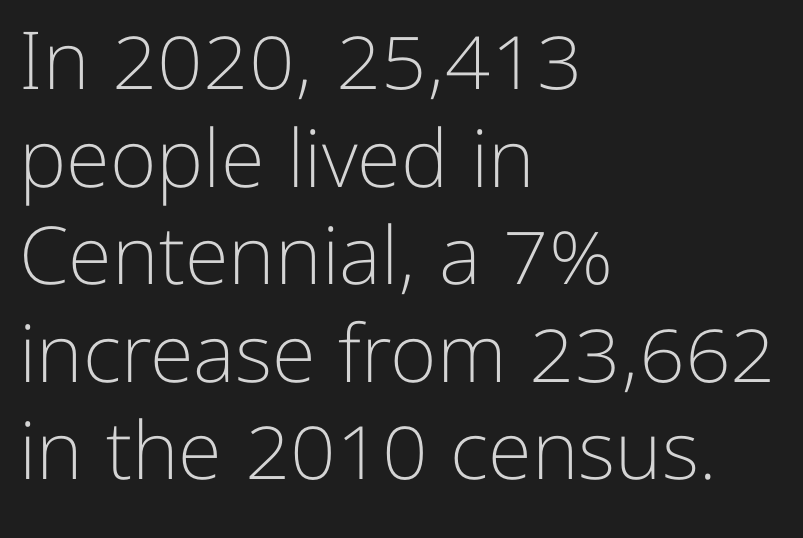
The image shows 80 px light sans-serif type, upright; set left-aligned, line spacing 1.22x, normal letter spacing, not underlined; low stroke contrast and a medium x-height.
